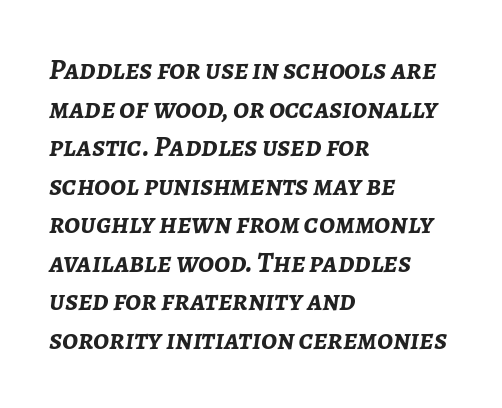
The image shows 29 px semibold type, italic (leaning right); set left-aligned, normal line spacing (1.33x), normal letter spacing, not underlined; low stroke contrast and a medium x-height.
